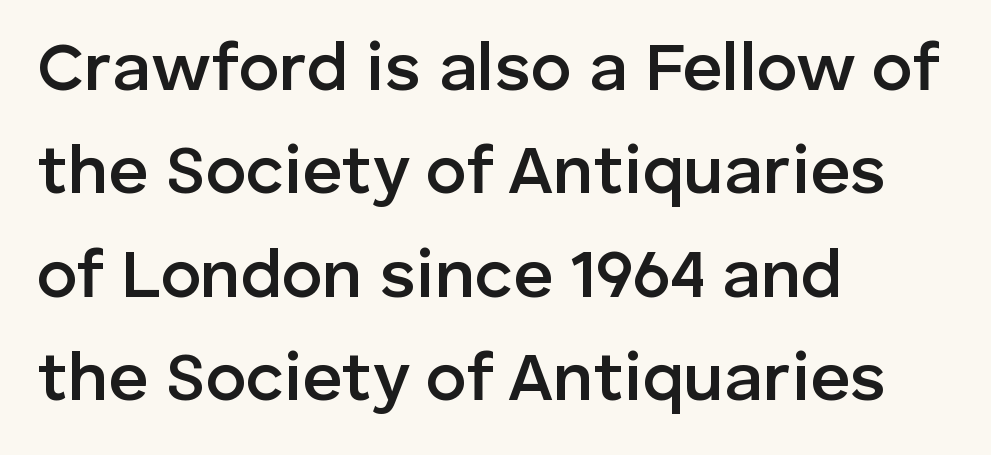
{"serif": "no", "italic": "no", "bold": "semi", "weight": "semibold", "width": "normal", "stroke_contrast": "low", "x_height": "medium", "monospaced": "no", "underline": "no", "align": "left", "line_spacing": "normal", "line_spacing_ratio": 1.5, "letter_spacing": "normal", "letter_spacing_em": 0.0, "glyph_px": 69}
